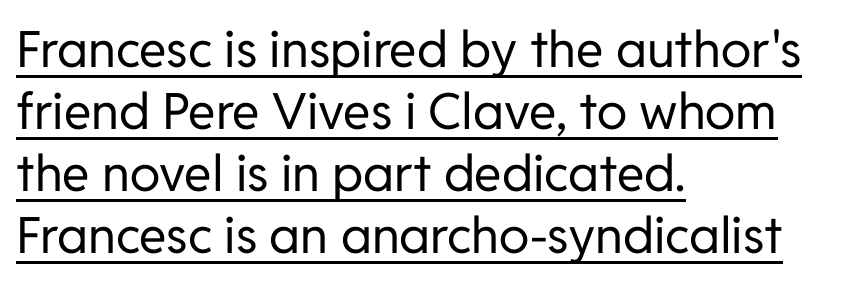
The image shows 50 px regular-weight sans-serif type, upright; set left-aligned, line spacing 1.24x, normal letter spacing, underlined; low stroke contrast and a medium x-height.
